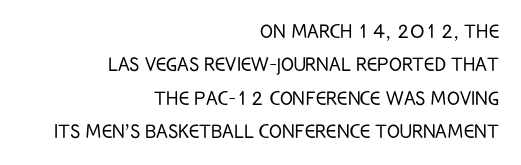
Q: Is the text bold? A: No.
Q: Is the text italic (slanted)? A: No, it is upright.
Q: Is the text underlined? A: No.
Q: How is the paragraph aligned? A: Right-aligned.
Q: Is the spacing between letters normal or unusually wide? A: Normal.
Q: Is the spacing between lines tight, normal or loose? A: Normal.
